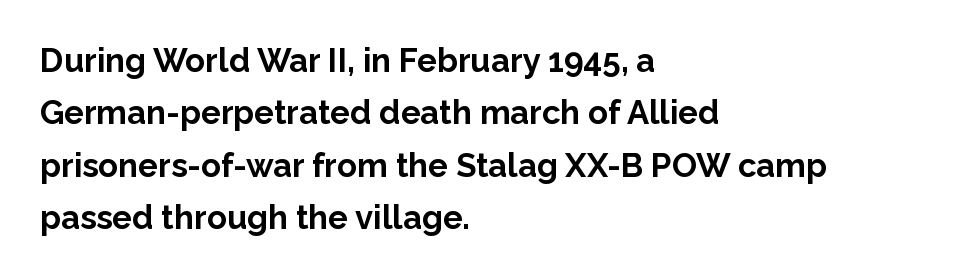
{"serif": "no", "italic": "no", "bold": "yes", "weight": "bold", "width": "normal", "stroke_contrast": "low", "x_height": "medium", "monospaced": "no", "underline": "no", "align": "left", "line_spacing": "normal", "line_spacing_ratio": 1.59, "letter_spacing": "normal", "letter_spacing_em": 0.0, "glyph_px": 33}
